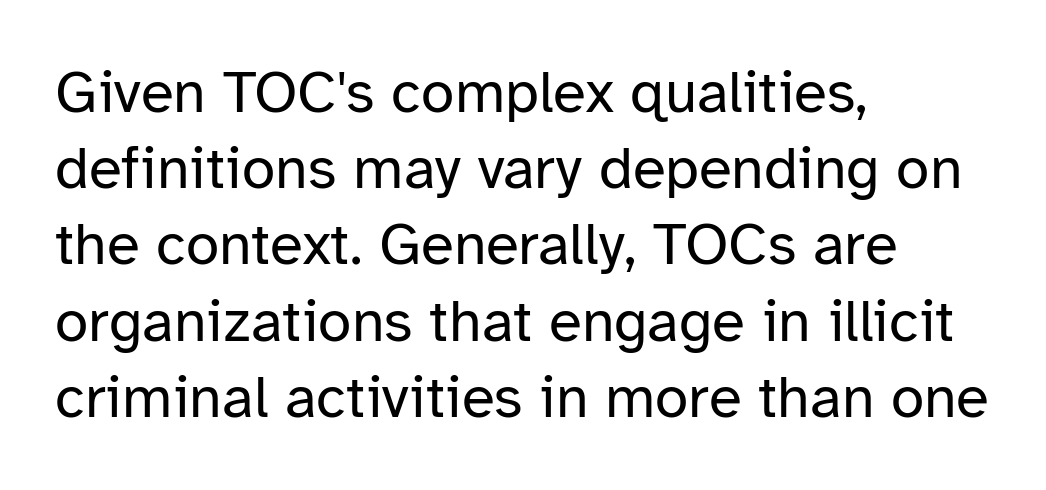
The image shows 60 px regular-weight sans-serif type, upright; set left-aligned, normal line spacing (1.27x), normal letter spacing, not underlined; low stroke contrast and a medium x-height.
